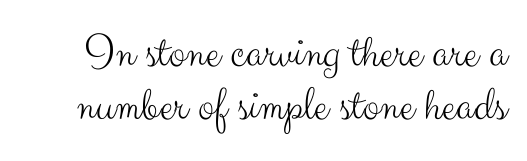
{"serif": "no", "bold": "no", "weight": "light", "width": "normal", "stroke_contrast": "medium", "x_height": "small", "monospaced": "no", "underline": "no", "line_spacing": "tight", "line_spacing_ratio": 1.08, "letter_spacing": "normal", "letter_spacing_em": 0.0, "glyph_px": 49}
